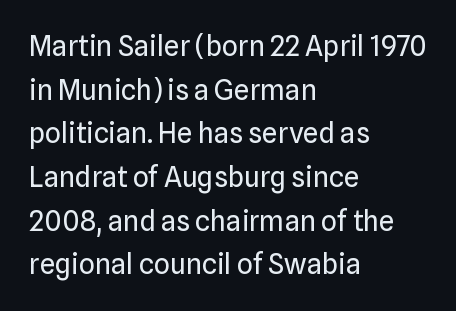
{"serif": "no", "italic": "no", "bold": "no", "weight": "regular", "width": "normal", "stroke_contrast": "low", "x_height": "medium", "monospaced": "no", "underline": "no", "align": "left", "line_spacing": "normal", "line_spacing_ratio": 1.56, "letter_spacing": "normal", "letter_spacing_em": 0.0, "glyph_px": 28}
